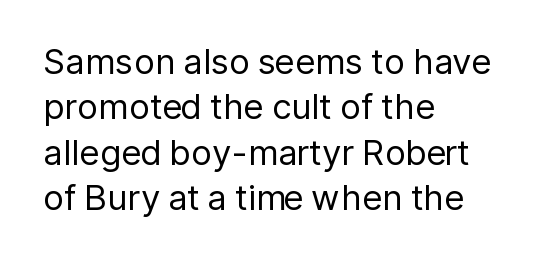
Vertical strokes here are truly vertical. A typesetter would label this face a sans. Character widths vary here, with narrow letters taking less room than wide ones. You could call the tracking neutral — neither tight nor loose. Weight: not bold — regular or lighter. Only glyphs here, with clear space below each row.
